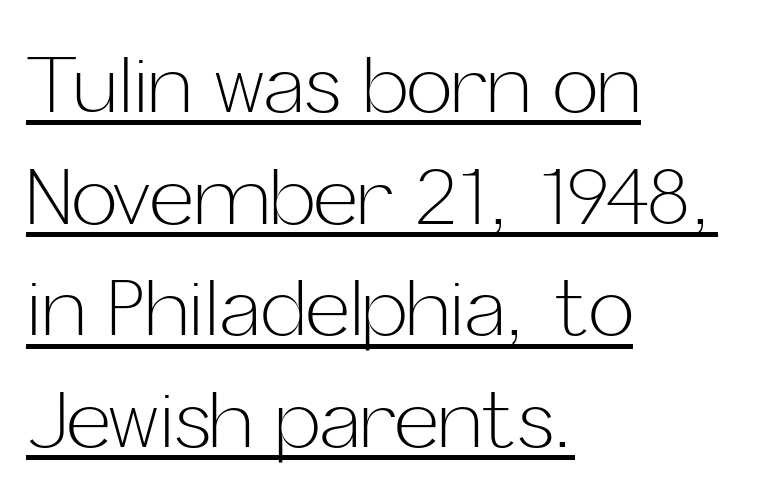
Q: Is the text bold? A: No.
Q: Is the text italic (slanted)? A: No, it is upright.
Q: Is the typeface a serif or a sans-serif typeface? A: Sans-serif.
Q: Is the text underlined? A: Yes.
Q: How is the paragraph aligned? A: Left-aligned.
Q: Is the spacing between letters normal or unusually wide? A: Normal.
Q: Is the spacing between lines tight, normal or loose? A: Normal.
Q: Width (condensed, normal, or wide)? A: Normal.
Q: Stroke contrast? A: Low.
Q: x-height? A: Medium.
Q: Monospaced? A: No.
